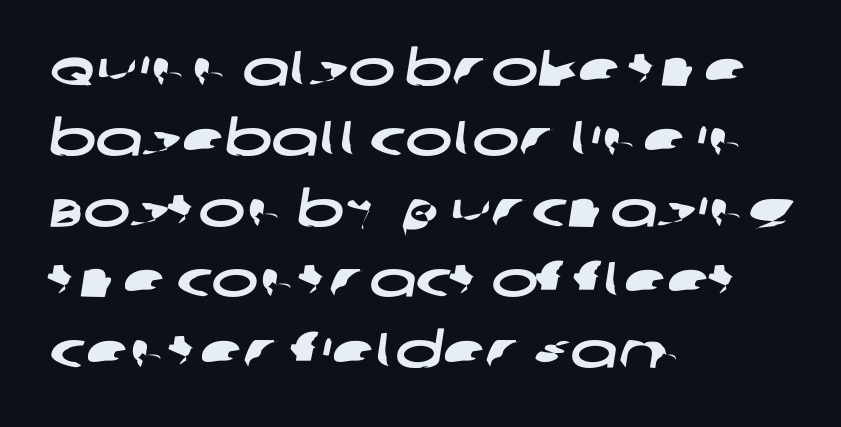
In CSS terms this would be text-align: left. Compared with typical body copy, the letter spacing here is the same. The leading is moderate, giving the passage an even texture. The typeface chosen for these lines omits serifs.
